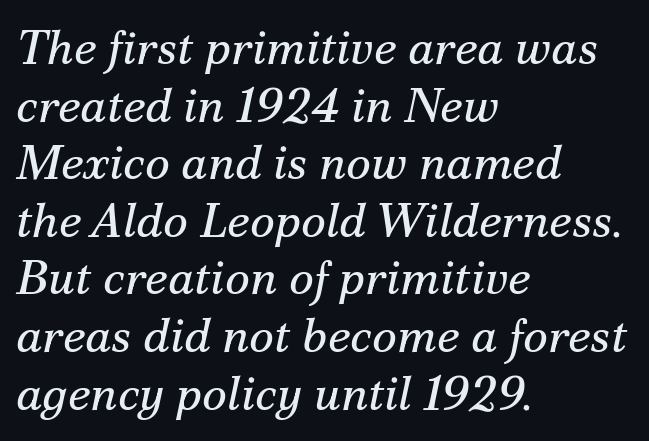
Q: Is the text bold? A: No.
Q: Is the text italic (slanted)? A: Yes, it leans right by about 12 degrees.
Q: Is the typeface a serif or a sans-serif typeface? A: Serif.
Q: Is the text underlined? A: No.
Q: How is the paragraph aligned? A: Left-aligned.
Q: Is the spacing between letters normal or unusually wide? A: Normal.
Q: Width (condensed, normal, or wide)? A: Normal.
Q: Stroke contrast? A: Medium.
Q: x-height? A: Small.
Q: Monospaced? A: No.
